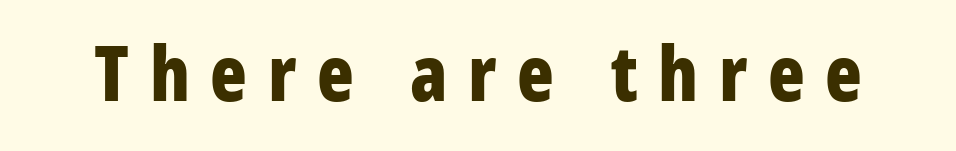
{"serif": "no", "italic": "no", "bold": "yes", "weight": "bold", "width": "condensed", "stroke_contrast": "low", "x_height": "large", "monospaced": "no", "underline": "no", "letter_spacing": "wide", "letter_spacing_em": 0.27, "glyph_px": 76}
